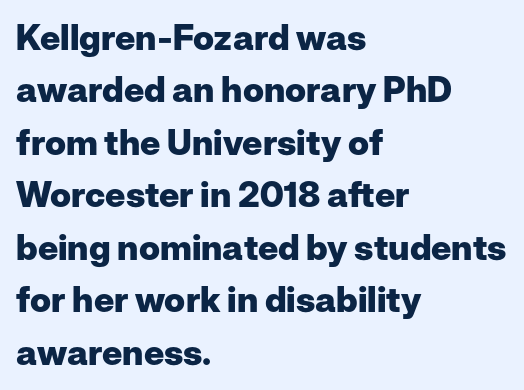
Descender tails drop into unmarked territory. This block has exactly the height ordinary leading produces. The gaps between neighbouring characters are ordinary and unremarkable. Varying glyph widths throughout — classic text-font behaviour.
